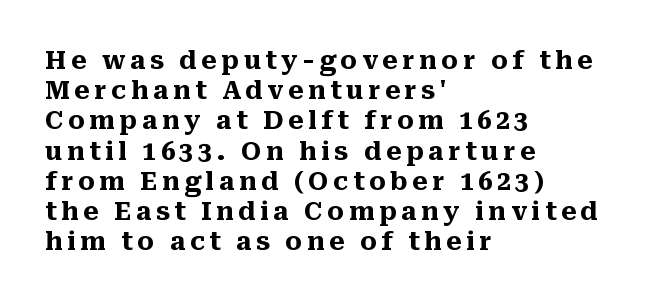
The image shows 25 px bold type, upright; set left-aligned, line spacing 1.21x, not underlined.
